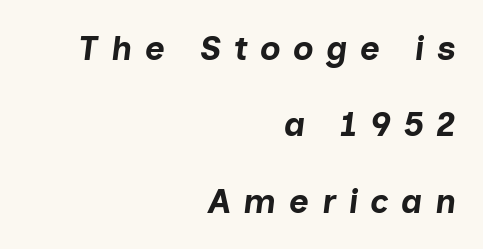
The image shows 34 px bold type, italic (leaning right); set right-aligned, loose line spacing (2.25x), unusually wide letter spacing (+0.37 em), not underlined; low stroke contrast and a medium x-height.
